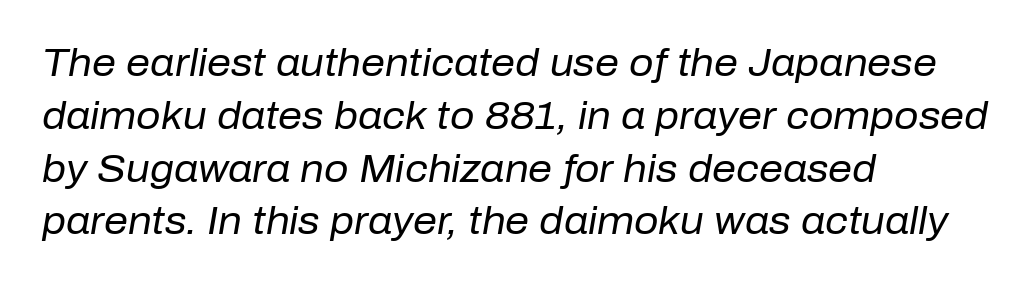
The image shows 38 px regular-weight type, italic (leaning right); set left-aligned, normal line spacing (1.39x), normal letter spacing, not underlined; low stroke contrast and a medium x-height.
